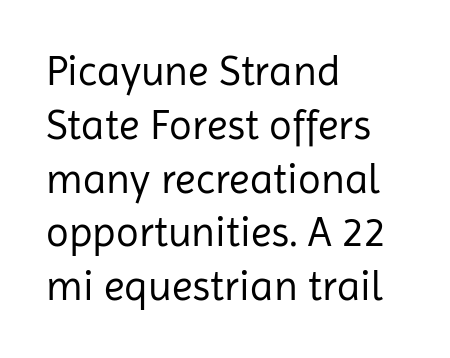
Q: Is the text bold? A: No.
Q: Is the text italic (slanted)? A: No, it is upright.
Q: Is the typeface a serif or a sans-serif typeface? A: Sans-serif.
Q: Is the text underlined? A: No.
Q: How is the paragraph aligned? A: Left-aligned.
Q: Is the spacing between letters normal or unusually wide? A: Normal.
Q: Is the spacing between lines tight, normal or loose? A: Normal.
Q: Width (condensed, normal, or wide)? A: Normal.
Q: Stroke contrast? A: Low.
Q: x-height? A: Medium.
Q: Monospaced? A: No.
